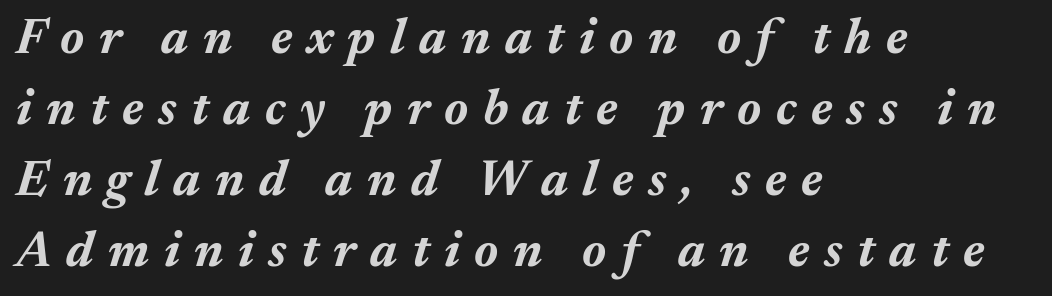
The image shows 50 px bold type, italic (leaning right); set left-aligned, normal line spacing (1.42x), unusually wide letter spacing (+0.29 em), not underlined; medium stroke contrast and a medium x-height.
